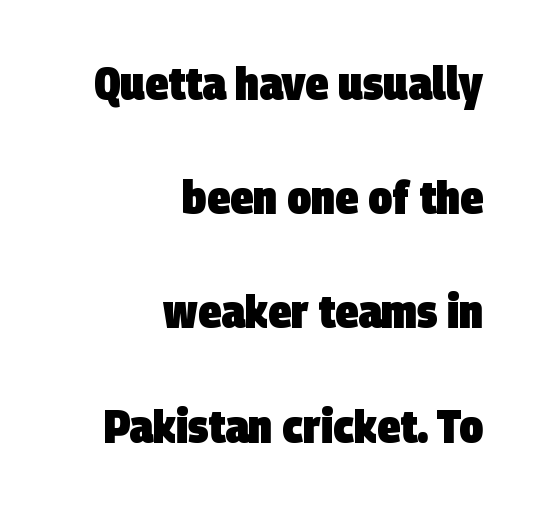
Q: Is the text bold? A: Yes.
Q: Is the typeface a serif or a sans-serif typeface? A: Sans-serif.
Q: Is the text underlined? A: No.
Q: How is the paragraph aligned? A: Right-aligned.
Q: Is the spacing between letters normal or unusually wide? A: Normal.
Q: Is the spacing between lines tight, normal or loose? A: Loose.
Q: Width (condensed, normal, or wide)? A: Condensed.
Q: Stroke contrast? A: Low.
Q: x-height? A: Large.
Q: Monospaced? A: No.
